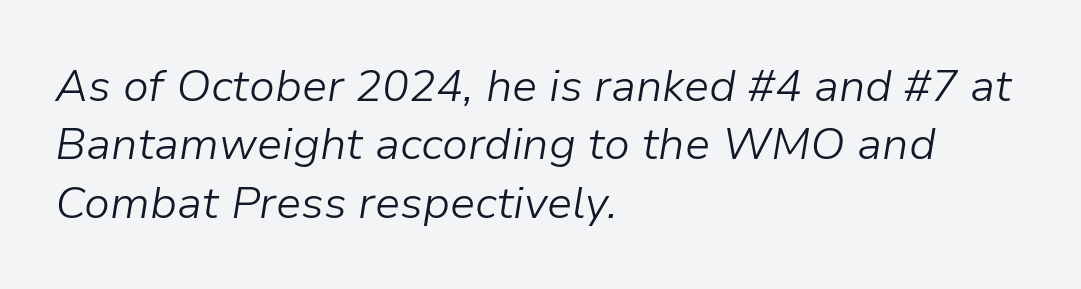
{"italic": "yes", "lean": "right", "slant_degrees": 9, "bold": "no", "weight": "light", "width": "normal", "stroke_contrast": "low", "x_height": "medium", "monospaced": "no", "underline": "no", "align": "left", "line_spacing": "normal", "line_spacing_ratio": 1.3, "letter_spacing": "normal", "letter_spacing_em": 0.0, "glyph_px": 45}
